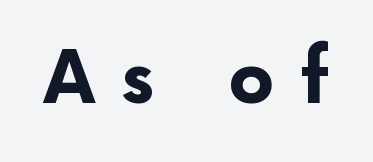
Strokes here are thick enough to call this a true bold. Style check: upright. The gaps between neighbouring characters are conspicuously large. Nobody drew a line under any word here.
